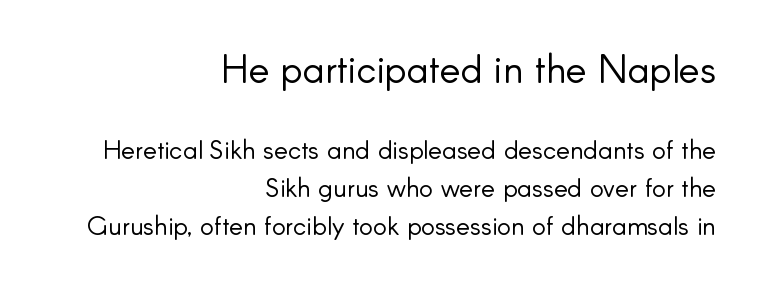
Observe the ordinary spacing: letters are neighbours, not strangers. Upright lettering throughout. Look at the bottom of the vertical strokes: they stop flat, with no serifs. The characters are drawn with everyday or finer stroke widths. Typeset ragged left — the right edge is the straight one. The passage shown is typed in a proportional face where columns would drift.
